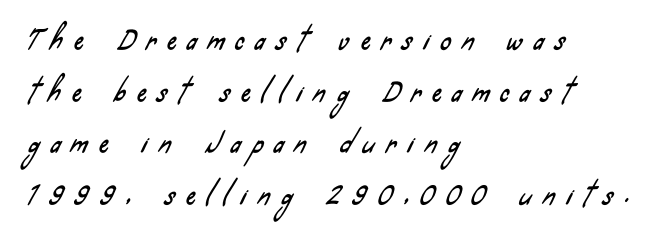
The image shows 26 px text type; set left-aligned, loose line spacing (1.99x), unusually wide letter spacing (+0.44 em), not underlined.
